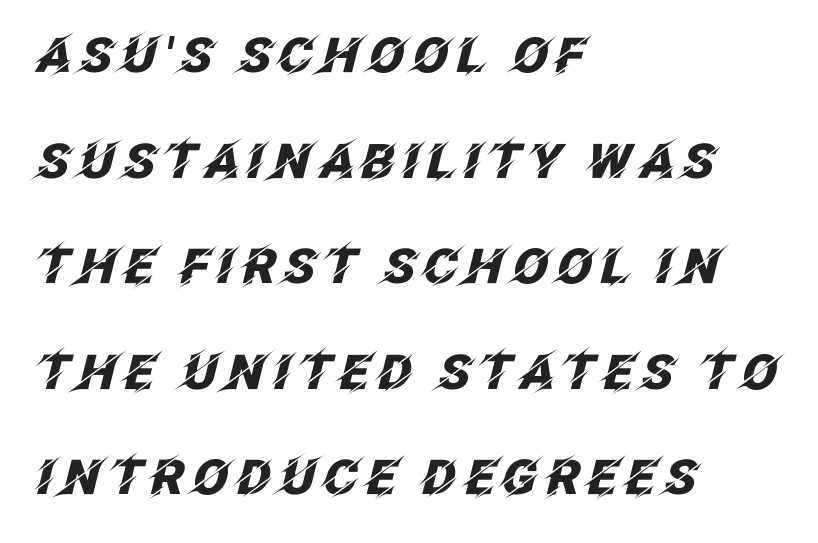
The foot of each line stays bare and open. The rendering anchors every line to the left-hand side. A great deal of white space separates one row of letters from the next. It's the slanting kind of type. Strokes here are thick enough to call this a true bold.
